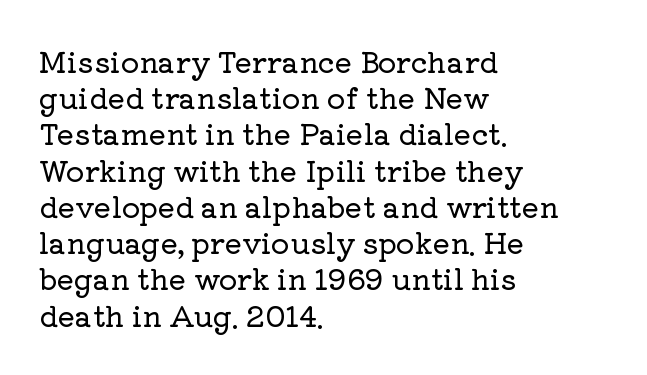
Q: Is the text italic (slanted)? A: No, it is upright.
Q: Is the typeface a serif or a sans-serif typeface? A: Serif.
Q: Is the text underlined? A: No.
Q: How is the paragraph aligned? A: Left-aligned.
Q: Is the spacing between letters normal or unusually wide? A: Normal.
Q: Is the spacing between lines tight, normal or loose? A: Normal.
Q: Width (condensed, normal, or wide)? A: Normal.
Q: Stroke contrast? A: Low.
Q: x-height? A: Medium.
Q: Monospaced? A: No.
